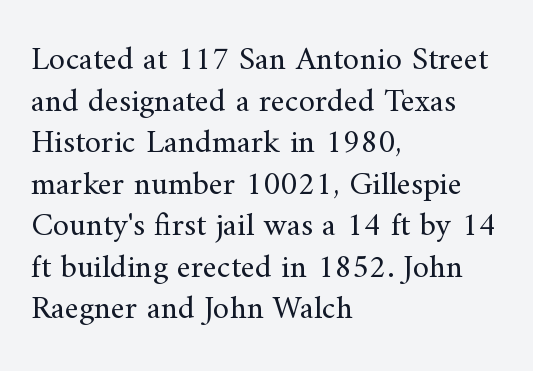
The image shows 33 px regular-weight serif type, upright; set left-aligned, normal line spacing (1.26x), normal letter spacing, not underlined; medium stroke contrast and a small x-height.
